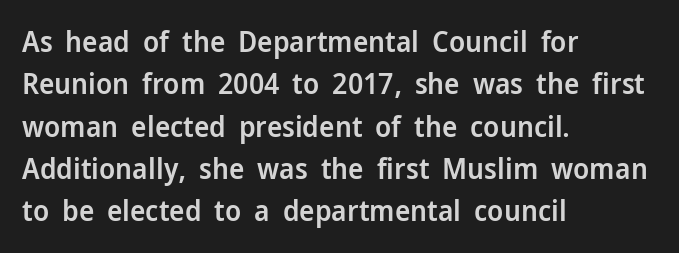
{"serif": "no", "italic": "no", "bold": "semi", "weight": "semibold", "width": "normal", "stroke_contrast": "low", "x_height": "medium", "monospaced": "no", "underline": "no", "align": "left", "line_spacing": "normal", "line_spacing_ratio": 1.46, "letter_spacing": "normal", "letter_spacing_em": 0.0, "glyph_px": 29}
